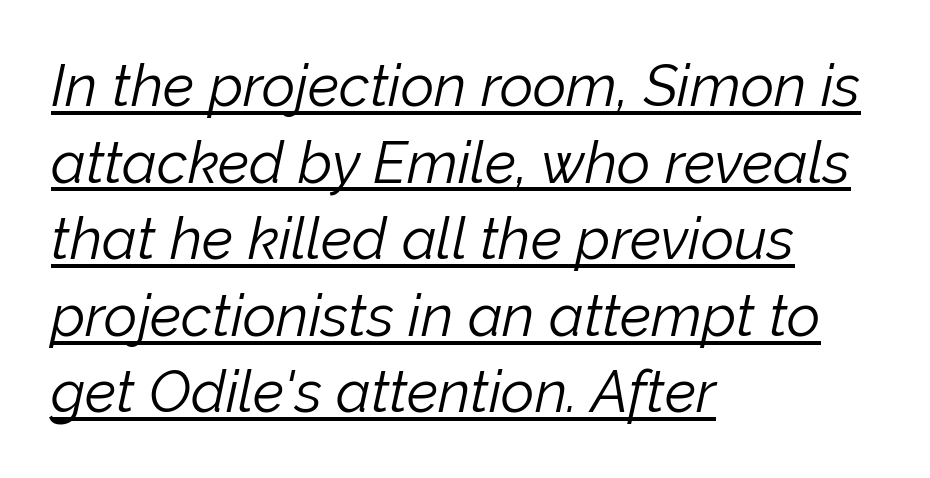
{"italic": "yes", "lean": "right", "slant_degrees": 12, "bold": "no", "weight": "light", "width": "normal", "stroke_contrast": "low", "x_height": "medium", "monospaced": "no", "underline": "yes", "align": "left", "line_spacing": "normal", "line_spacing_ratio": 1.32, "letter_spacing": "normal", "letter_spacing_em": 0.0, "glyph_px": 58}
